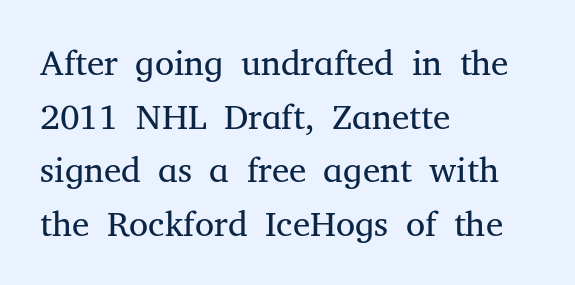
What's the leading like? Ordinary, nothing unusual. Weight: in the light-to-regular range. Casual observation: everything's shoved over to the left. Underline: absent. Here the glyphs are tracked normally, forming tight word shapes.
